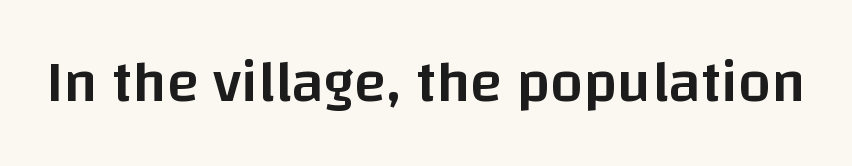
Q: Is the text bold? A: Semi-bold.
Q: Is the text italic (slanted)? A: No, it is upright.
Q: Is the typeface a serif or a sans-serif typeface? A: Sans-serif.
Q: Is the text underlined? A: No.
Q: Is the spacing between letters normal or unusually wide? A: Normal.
Q: Width (condensed, normal, or wide)? A: Normal.
Q: Stroke contrast? A: Low.
Q: x-height? A: Large.
Q: Monospaced? A: No.
